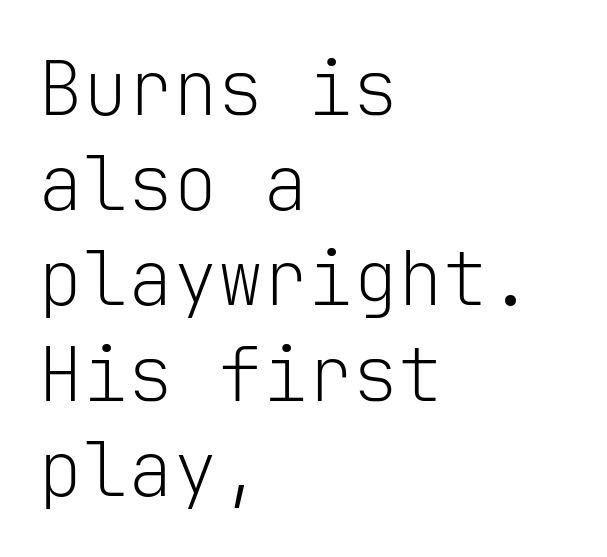
Nobody drew a line under any word here. Serifs: no, the terminals of the letterforms are clean. Nope, not italic — everything's standing straight. This sample has the even, mechanical cadence of fixed-width lettering. The rendering uses a moderate line-height, typical for paragraphs.
